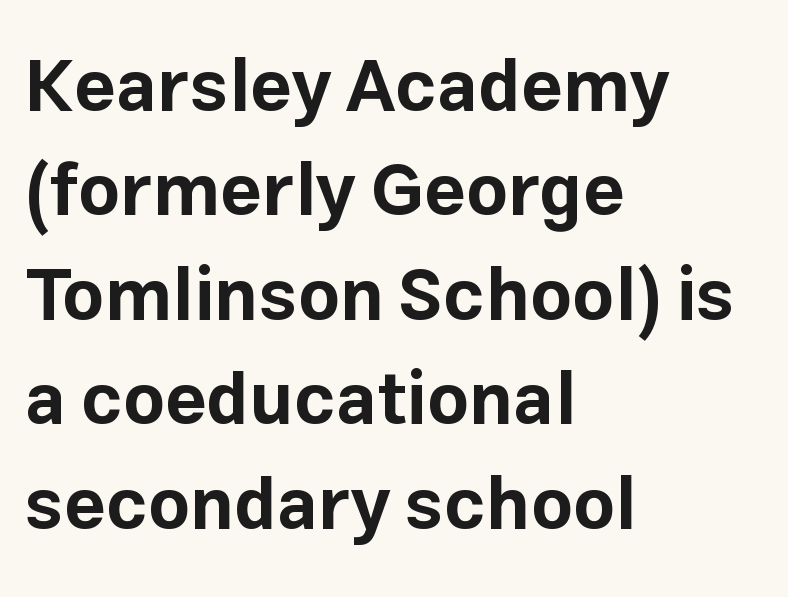
Upright lettering throughout. The passage shown is typed in a proportional face where columns would drift. Stroke thickness is high; the sample reads as a true bold. Between one letter and the next there's only the usual sliver of space. The space between consecutive lines is moderate.
